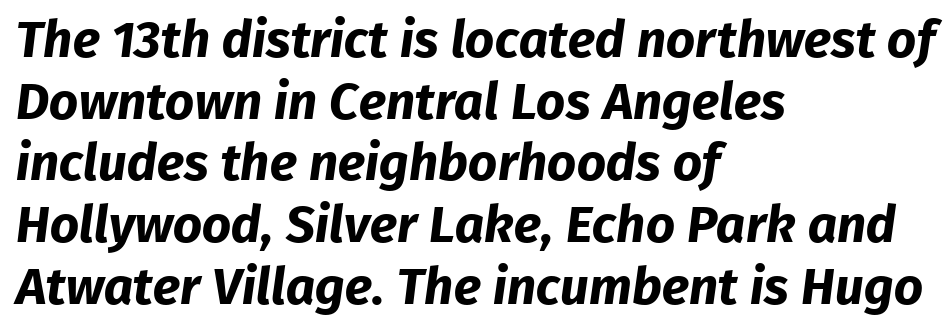
Q: Is the text bold? A: Yes.
Q: Is the typeface a serif or a sans-serif typeface? A: Sans-serif.
Q: Is the text underlined? A: No.
Q: How is the paragraph aligned? A: Left-aligned.
Q: Is the spacing between letters normal or unusually wide? A: Normal.
Q: Width (condensed, normal, or wide)? A: Normal.
Q: Stroke contrast? A: Low.
Q: x-height? A: Medium.
Q: Monospaced? A: No.
